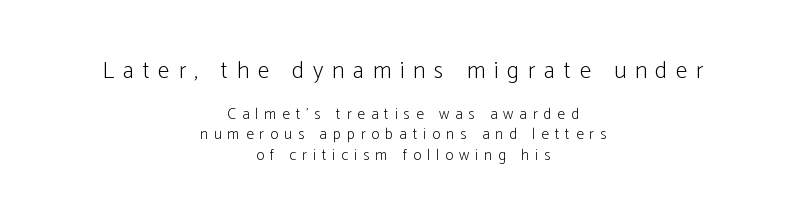
Each word looks stretched out because of the extra space between its letters. The letters stand straight up with perfectly vertical stems. Where is the straight margin? There isn't one; the lines are centered. This reads as an unemphasized weight, regular at the heaviest. Whoever set this chose a conventional vertical rhythm. Nobody drew a line under any word here.
